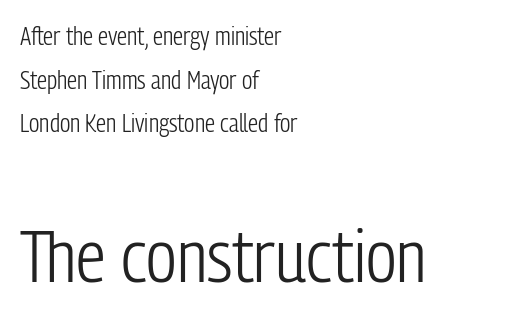
{"serif": "no", "italic": "no", "bold": "no", "weight": "light", "width": "condensed", "stroke_contrast": "low", "x_height": "medium", "monospaced": "no", "underline": "no", "align": "left", "line_spacing_ratio": 1.75, "letter_spacing": "normal", "letter_spacing_em": 0.0, "larger_block": "second", "size_ratio": 2.96, "glyph_px": 74}
